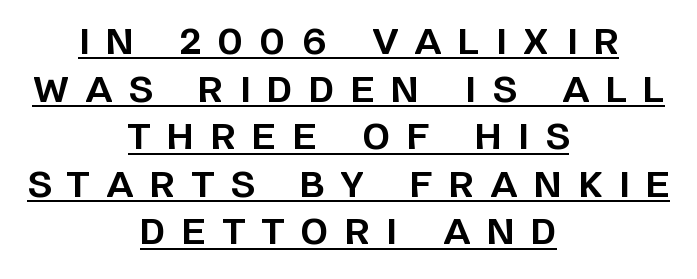
Has an underline been added? It has. The rendering uses a moderate line-height, typical for paragraphs. The designer went with a sans here, leaving each stem footless. Short note: letters widely spaced. The specimen reads as upright at a glance. The font is running at its bold setting.
